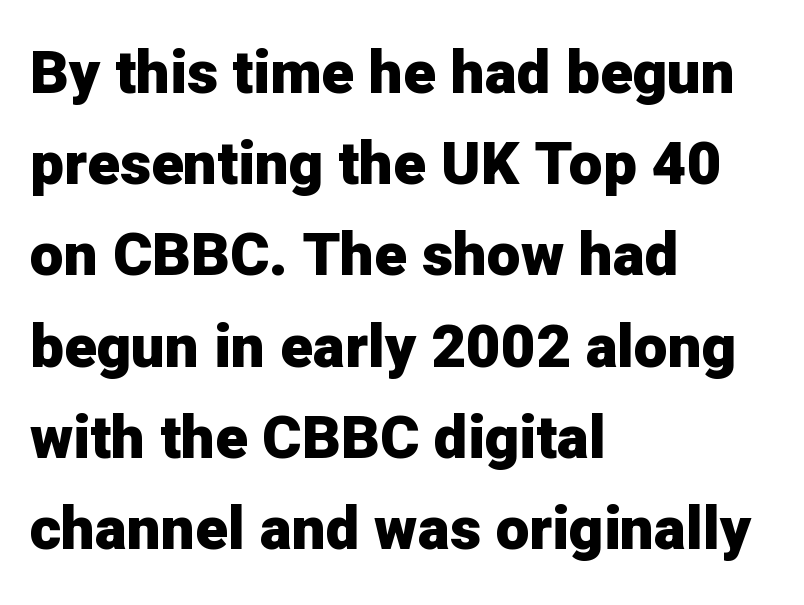
{"serif": "no", "italic": "no", "bold": "yes", "weight": "heavy", "width": "normal", "stroke_contrast": "low", "x_height": "medium", "monospaced": "no", "underline": "no", "align": "left", "line_spacing": "normal", "line_spacing_ratio": 1.52, "letter_spacing": "normal", "letter_spacing_em": 0.0, "glyph_px": 60}
